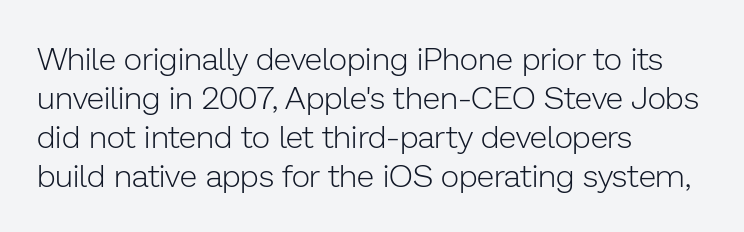
Q: Is the text bold? A: No.
Q: Is the text italic (slanted)? A: No, it is upright.
Q: Is the typeface a serif or a sans-serif typeface? A: Sans-serif.
Q: Is the text underlined? A: No.
Q: How is the paragraph aligned? A: Left-aligned.
Q: Is the spacing between letters normal or unusually wide? A: Normal.
Q: Width (condensed, normal, or wide)? A: Normal.
Q: Stroke contrast? A: Low.
Q: x-height? A: Medium.
Q: Monospaced? A: No.
